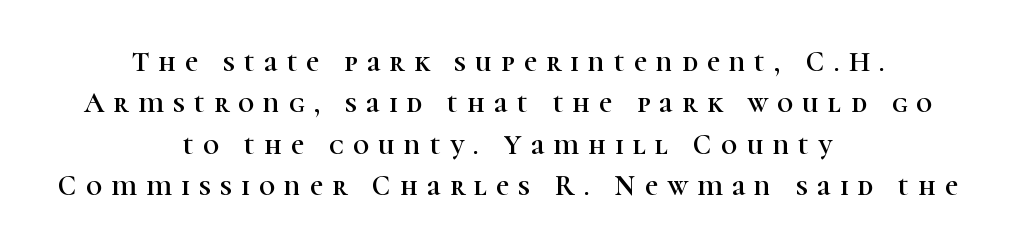
The image shows 28 px serif type, upright; set centered, normal line spacing (1.48x), unusually wide letter spacing (+0.33 em), not underlined; high stroke contrast and a medium x-height.
